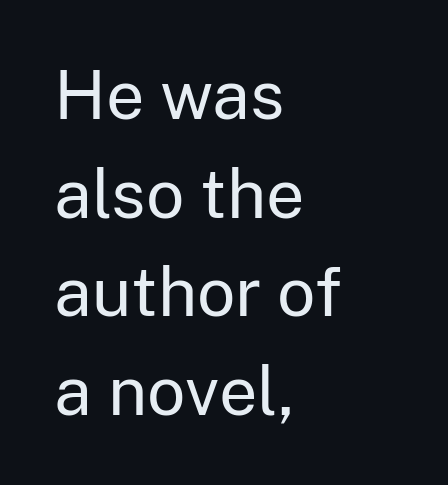
The image shows 68 px regular-weight sans-serif type, upright; set left-aligned, normal line spacing (1.45x), normal letter spacing, not underlined; low stroke contrast and a medium x-height.
